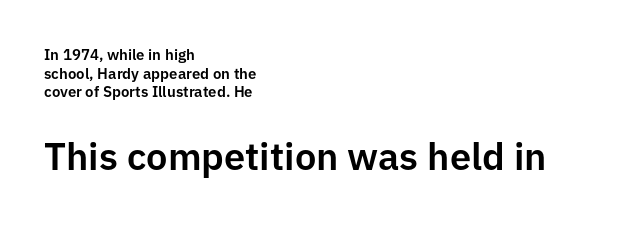
{"serif": "no", "italic": "no", "width": "normal", "stroke_contrast": "low", "x_height": "medium", "monospaced": "no", "underline": "no", "align": "left", "line_spacing": "normal", "line_spacing_ratio": 1.25, "letter_spacing": "normal", "letter_spacing_em": 0.0, "larger_block": "second", "size_ratio": 2.53, "glyph_px": 38}
